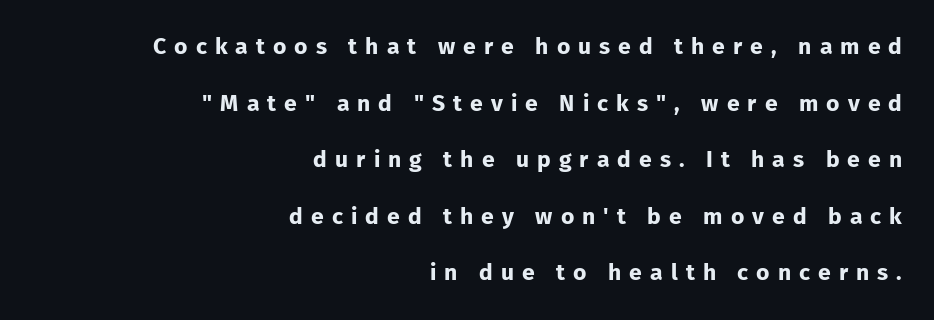
{"italic": "no", "bold": "yes", "underline": "no", "align": "right", "line_spacing": "loose", "line_spacing_ratio": 2.46, "letter_spacing": "wide", "letter_spacing_em": 0.35, "glyph_px": 23}
